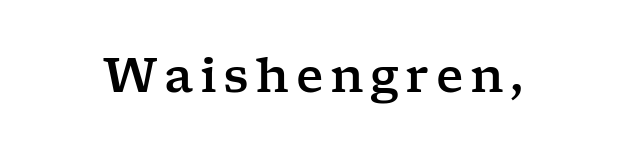
The image shows 47 px wide serif type, upright; set not underlined; low stroke contrast and a medium x-height.
